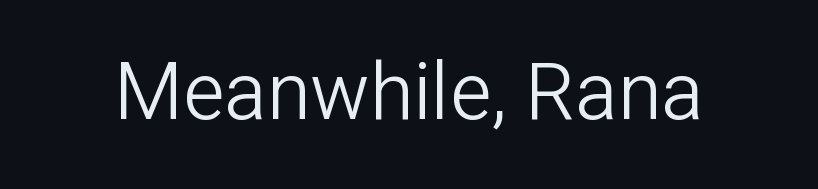
Ascenders rise straight up at ninety degrees. The space directly below the letters is spotless. What kind of face is this? One without serifs — a sans. This reads as an unemphasized weight, regular at the heaviest.
